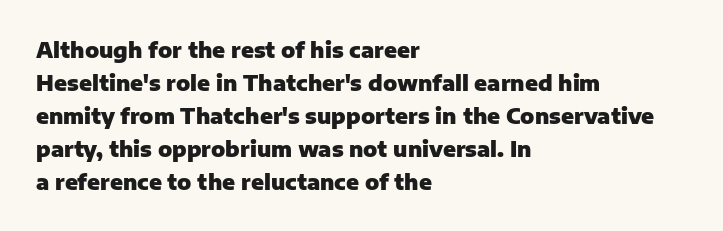
The sample has been set heavy, in full bold. Any mark beneath the type? The region is blank. The ragged edge is on the right, which tells us the setting is flush left. This sample uses plain, unmodified letter spacing. Posture: vertical. Does the leading feel generous? No, just average.
